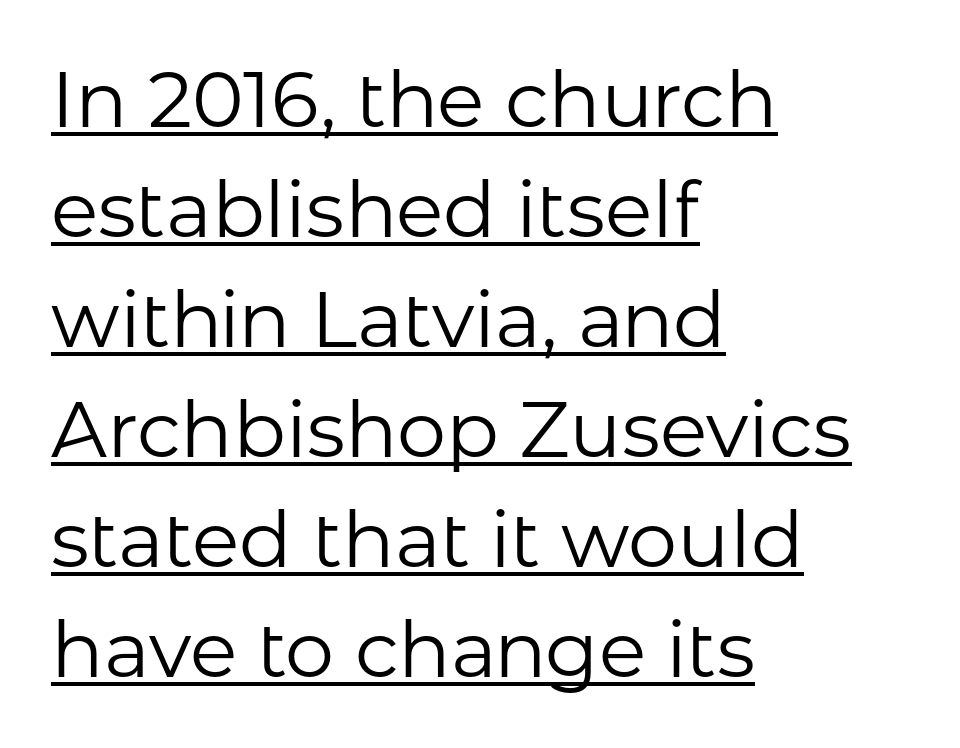
{"serif": "no", "italic": "no", "bold": "no", "weight": "regular", "width": "normal", "stroke_contrast": "low", "x_height": "medium", "monospaced": "no", "underline": "yes", "align": "left", "line_spacing": "normal", "line_spacing_ratio": 1.41, "letter_spacing": "normal", "letter_spacing_em": 0.0, "glyph_px": 78}
